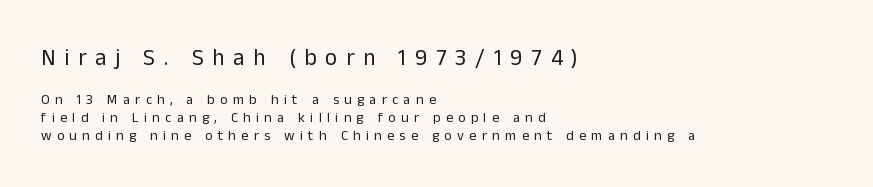
The image shows 23 px text type, upright; set left-aligned, normal line spacing (1.28x), unusually wide letter spacing (+0.38 em), not underlined; the first (top) block is 1.64x larger.
